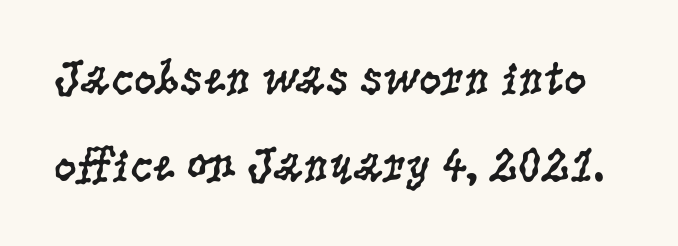
In terms of letterspacing, this is plain default setting. On a weight scale, this lands at 450 or below. The zone under the glyphs is completely vacant. This sample has the flowing, uneven cadence of proportional lettering. The face used here is seriffed, in the tradition of book romans.
